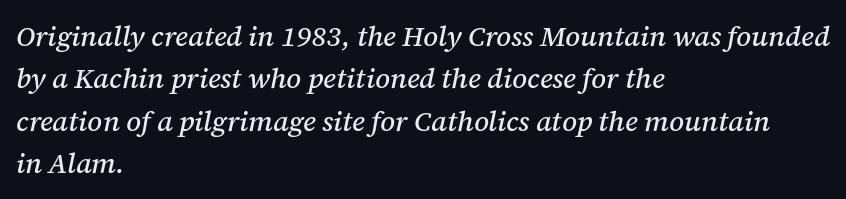
The rendering anchors every line to the left-hand side. The letters carry serifs — small finishing strokes at the ends of their stems. Spacing verdict: proportional, widths tailored to each character. Does the lettering tilt? It does — this is italic. A typesetter would call this zero additional tracking. Check under the words: just untouched page.
